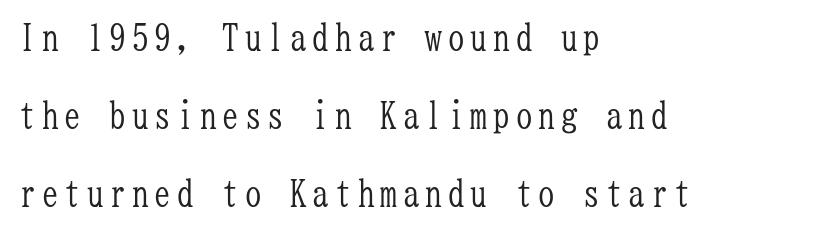
The image shows 37 px light, condensed serif type, upright, monospaced; set left-aligned, loose line spacing (2.11x), not underlined; low stroke contrast and a medium x-height.
